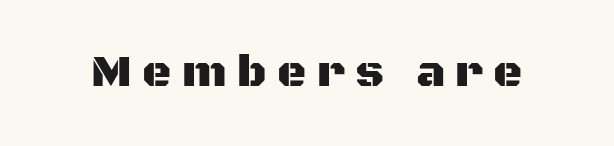
Clear beneath every line of the passage. Upright lettering throughout. The tracking reads as deliberately expanded to a designer's eye. Nope, no serifs anywhere on these letters.
